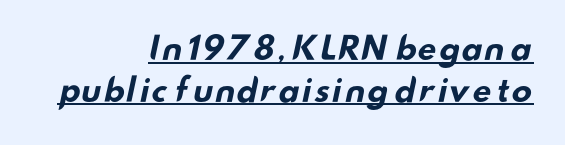
{"serif": "no", "bold": "yes", "weight": "bold", "width": "wide", "stroke_contrast": "low", "x_height": "small", "monospaced": "no", "underline": "yes", "align": "right", "line_spacing": "normal", "line_spacing_ratio": 1.34, "letter_spacing": "normal", "letter_spacing_em": 0.0, "glyph_px": 31}
